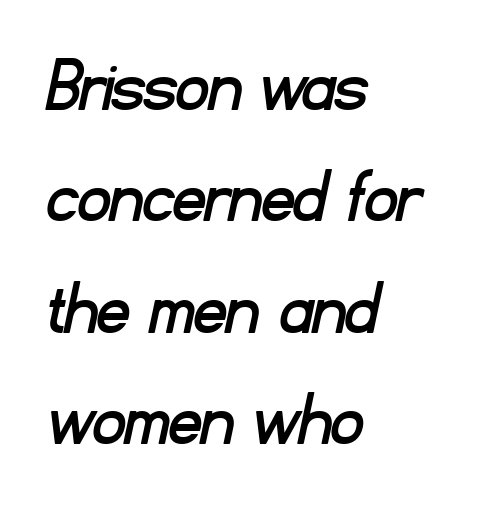
Layout note: lines flush left. A sans-serif font was chosen for this passage. This rendering leaves character spacing at its baseline value. The leading is moderate, giving the passage an even texture. Think of a printed novel: that variable character pitch is what you see here.
